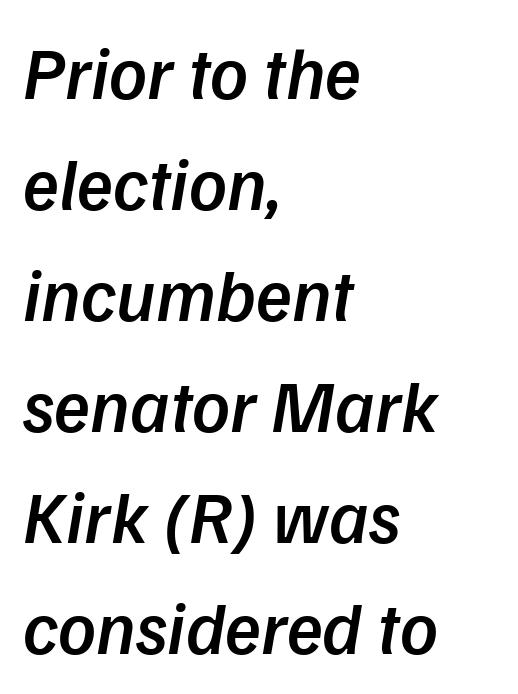
Q: Is the text bold? A: Semi-bold.
Q: Is the text italic (slanted)? A: Yes, it leans right by about 9 degrees.
Q: Is the text underlined? A: No.
Q: How is the paragraph aligned? A: Left-aligned.
Q: Is the spacing between letters normal or unusually wide? A: Normal.
Q: Is the spacing between lines tight, normal or loose? A: Normal.
Q: Width (condensed, normal, or wide)? A: Normal.
Q: Stroke contrast? A: Low.
Q: x-height? A: Medium.
Q: Monospaced? A: No.
